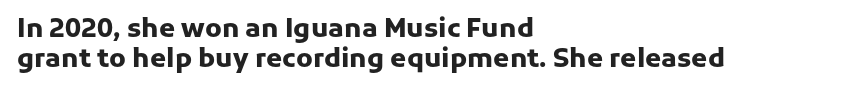
{"italic": "no", "bold": "yes", "underline": "no", "align": "left", "line_spacing": "tight", "line_spacing_ratio": 1.15, "letter_spacing": "normal", "letter_spacing_em": 0.0, "glyph_px": 26}
